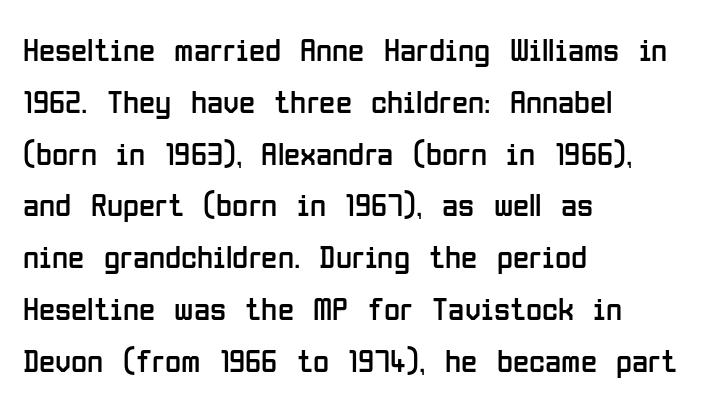
Q: Is the text bold? A: No.
Q: Is the text italic (slanted)? A: No, it is upright.
Q: Is the typeface a serif or a sans-serif typeface? A: Sans-serif.
Q: Is the text underlined? A: No.
Q: How is the paragraph aligned? A: Left-aligned.
Q: Is the spacing between letters normal or unusually wide? A: Normal.
Q: Is the spacing between lines tight, normal or loose? A: Normal.
Q: Width (condensed, normal, or wide)? A: Condensed.
Q: Stroke contrast? A: Low.
Q: x-height? A: Medium.
Q: Monospaced? A: No.
